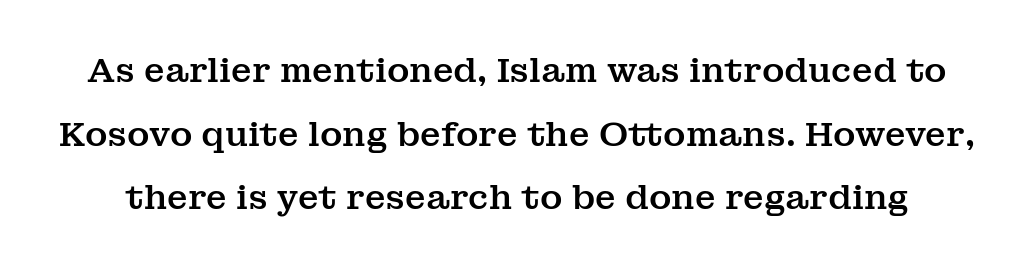
A clean baseline with only descenders dipping below it. A typesetter would mark this as roman, not italic. The face used here is proportionally spaced, like ordinary book or web type. Are there feet on the stems? There are — it's a serif. The letterforms sit shoulder to shoulder at normal distance.
